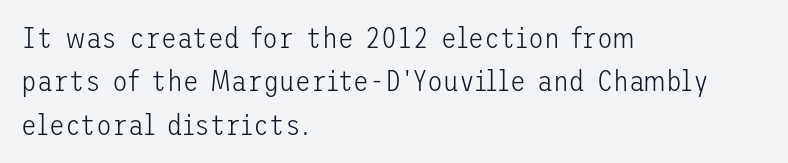
Q: Is the text bold? A: No.
Q: Is the text italic (slanted)? A: No, it is upright.
Q: Is the typeface a serif or a sans-serif typeface? A: Sans-serif.
Q: Is the text underlined? A: No.
Q: How is the paragraph aligned? A: Left-aligned.
Q: Is the spacing between letters normal or unusually wide? A: Normal.
Q: Is the spacing between lines tight, normal or loose? A: Normal.
Q: Width (condensed, normal, or wide)? A: Normal.
Q: Stroke contrast? A: Low.
Q: x-height? A: Medium.
